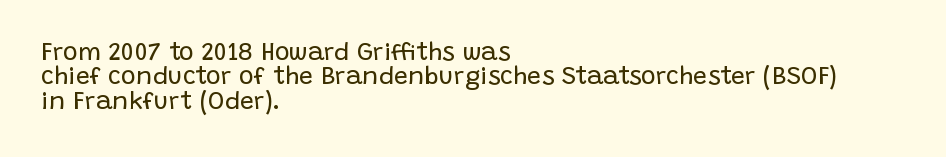
{"italic": "no", "bold": "no", "underline": "no", "align": "left", "line_spacing": "tight", "line_spacing_ratio": 0.98, "letter_spacing": "normal", "letter_spacing_em": 0.0, "glyph_px": 25}
